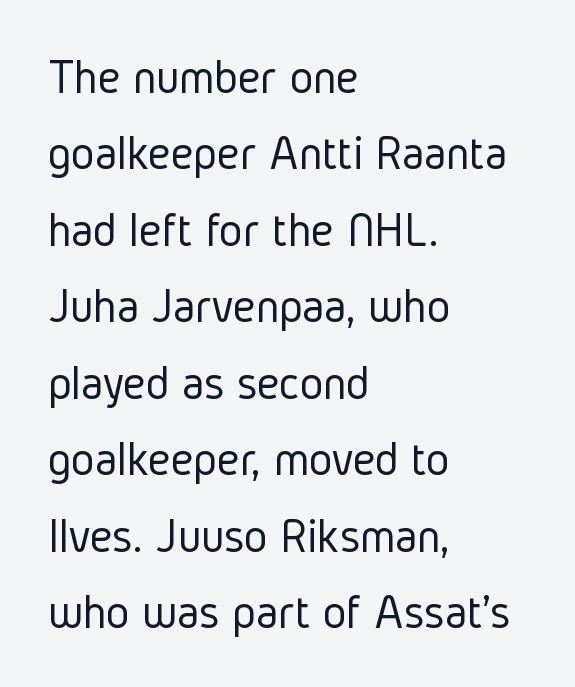
Q: Is the text bold? A: No.
Q: Is the text italic (slanted)? A: No, it is upright.
Q: Is the typeface a serif or a sans-serif typeface? A: Sans-serif.
Q: Is the text underlined? A: No.
Q: How is the paragraph aligned? A: Left-aligned.
Q: Is the spacing between letters normal or unusually wide? A: Normal.
Q: Is the spacing between lines tight, normal or loose? A: Normal.
Q: Width (condensed, normal, or wide)? A: Condensed.
Q: Stroke contrast? A: Low.
Q: x-height? A: Medium.
Q: Monospaced? A: No.
